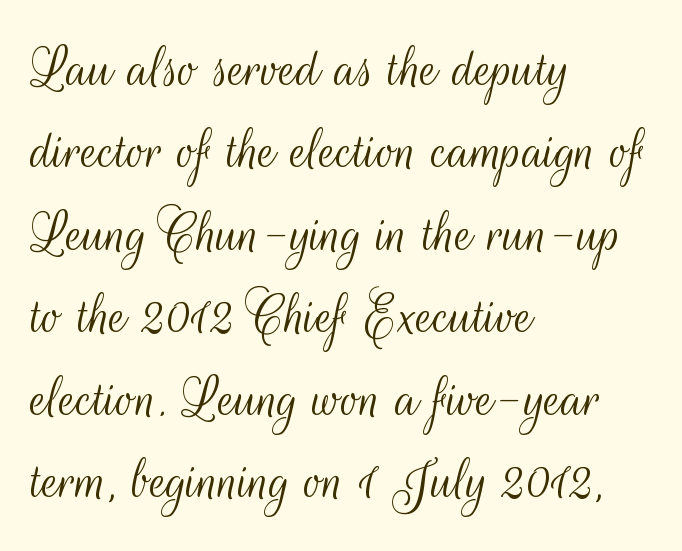
Examine the stroke ends and you'll find no serifs. These lines are set flush left with a ragged right edge. The rendering keeps characters at their native spacing. Think of a printed novel: that variable character pitch is what you see here.
